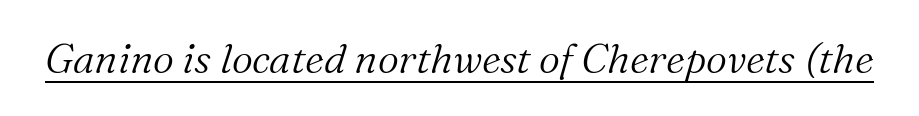
The glyphs look as if they've been sheared to an angle. Unbolded letterforms with no extra heft. The line texture is even and compact thanks to regular tracking. Small tapered or slab feet sit at the stroke ends, so this counts as serif. Does a line run under the words? Yes, clearly. You could not count columns in this text — the font is proportionally spaced.
